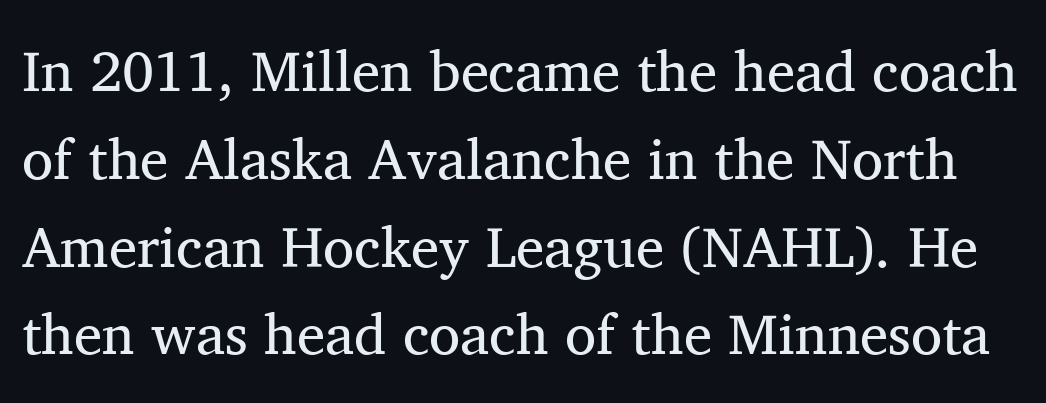
{"serif": "yes", "italic": "no", "bold": "no", "weight": "regular", "width": "normal", "stroke_contrast": "medium", "x_height": "medium", "monospaced": "no", "underline": "no", "line_spacing": "normal", "line_spacing_ratio": 1.54, "letter_spacing": "normal", "letter_spacing_em": 0.0, "glyph_px": 57}
